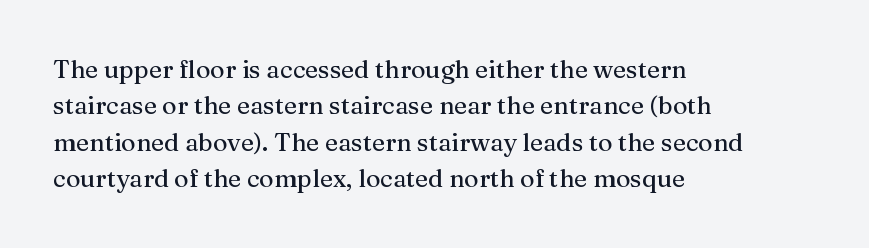
{"italic": "no", "underline": "no", "align": "left", "line_spacing": "normal", "line_spacing_ratio": 1.46, "letter_spacing": "normal", "letter_spacing_em": 0.0, "glyph_px": 25}
